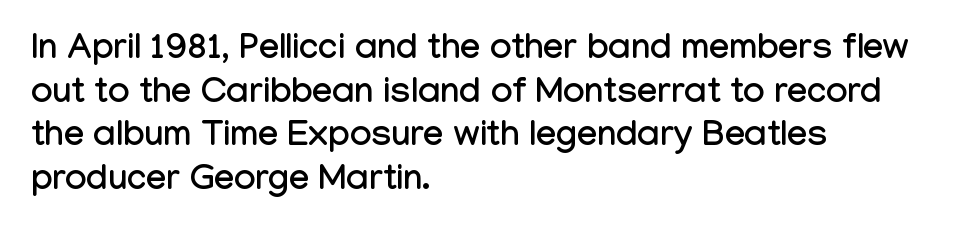
Looks like regular typesetting: each glyph gets only the width it needs. This sample is left-justified, so line endings fall wherever the words run out. The rendering keeps characters at their native spacing. Descenders hang freely into open space. This is the regular roman posture of the typeface.
